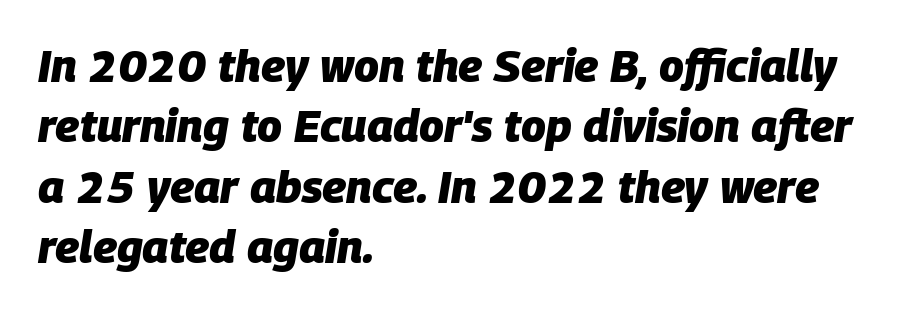
The image shows 45 px heavy type, italic (leaning right); set left-aligned, normal line spacing (1.34x), normal letter spacing, not underlined; low stroke contrast and a large x-height.
